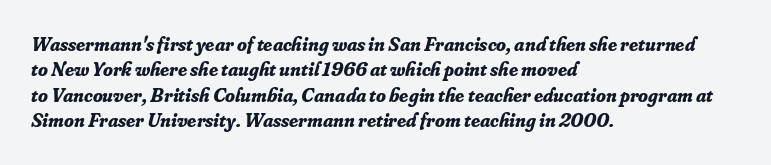
The image shows 20 px bold type, italic (leaning right); set left-aligned, normal line spacing (1.27x), normal letter spacing, not underlined.
